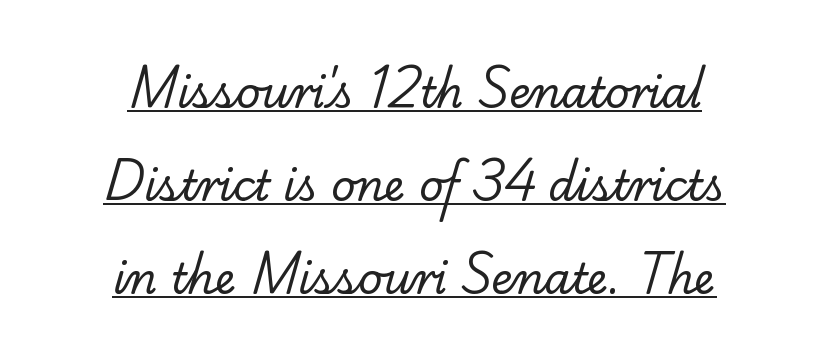
The image shows 42 px regular-weight type; set centered, loose line spacing (2.21x), normal letter spacing, underlined; low stroke contrast and a small x-height.
